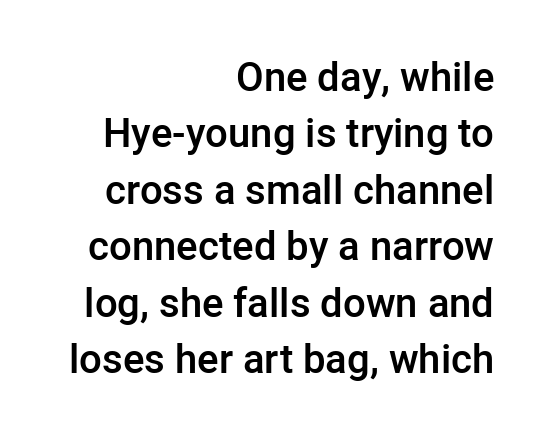
The image shows 40 px semibold sans-serif type, upright; set right-aligned, normal line spacing (1.41x), normal letter spacing, not underlined; low stroke contrast and a medium x-height.
